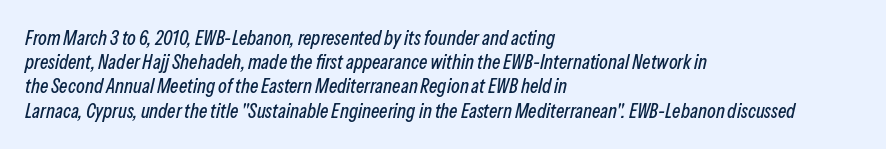
The image shows 20 px text type, italic (leaning right); set left-aligned, line spacing 1.21x, normal letter spacing, not underlined.
